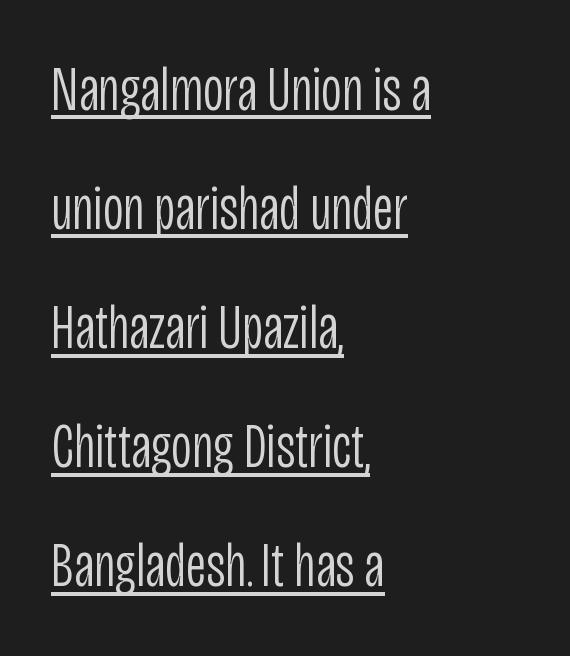
The image shows 63 px light, condensed sans-serif type, upright; set left-aligned, line spacing 1.89x, normal letter spacing, underlined; low stroke contrast and a large x-height.
